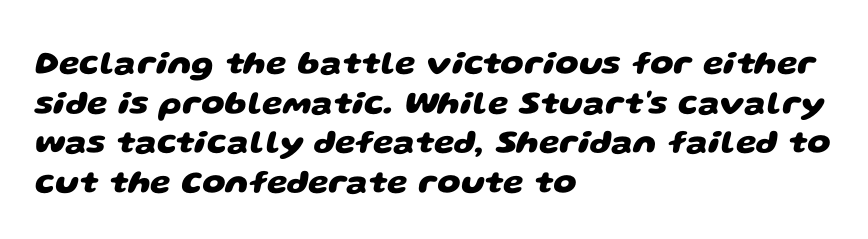
Q: Is the text bold? A: Yes.
Q: Is the typeface a serif or a sans-serif typeface? A: Sans-serif.
Q: Is the text underlined? A: No.
Q: How is the paragraph aligned? A: Left-aligned.
Q: Is the spacing between letters normal or unusually wide? A: Normal.
Q: Width (condensed, normal, or wide)? A: Wide.
Q: Stroke contrast? A: Low.
Q: x-height? A: Large.
Q: Monospaced? A: No.
